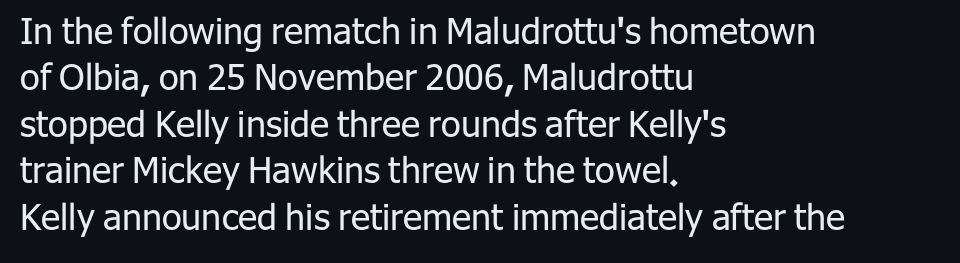
The image shows 36 px regular-weight sans-serif type, upright; set left-aligned, normal line spacing (1.29x), normal letter spacing, not underlined; low stroke contrast and a medium x-height.
